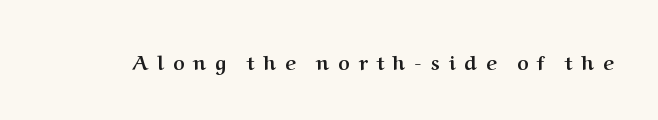
How heavy is the stroke? Heavy — this is a bold. Type without underlining. Inter-character spacing is expanded well beyond the font's built-in metrics. The axis of the letterforms is exactly vertical.
